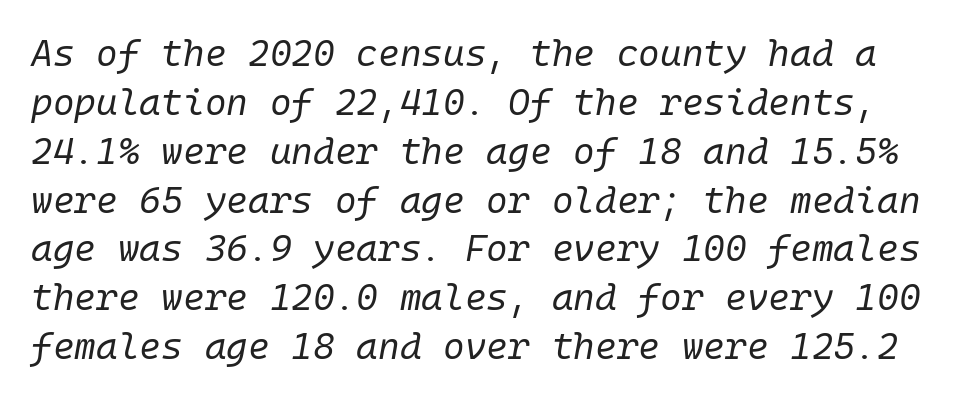
Q: Is the text bold? A: No.
Q: Is the text italic (slanted)? A: Yes, it leans right by about 10 degrees.
Q: Is the text underlined? A: No.
Q: Is the spacing between letters normal or unusually wide? A: Normal.
Q: Is the spacing between lines tight, normal or loose? A: Normal.
Q: Width (condensed, normal, or wide)? A: Normal.
Q: Stroke contrast? A: Low.
Q: x-height? A: Medium.
